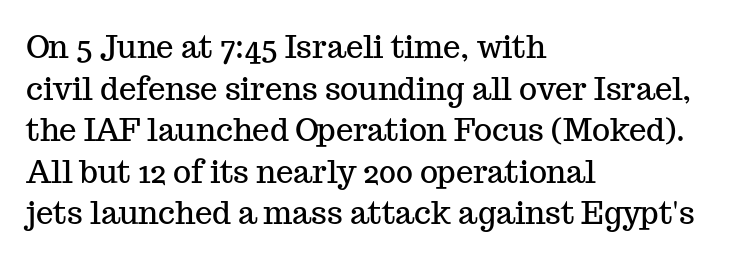
How would I describe the line gaps? Plain and ordinary. You can tell from the footed stems that serif type was used. Ordinary non-slanted type is in use. Is the letter spacing exaggerated? No — it looks like the ordinary default.
